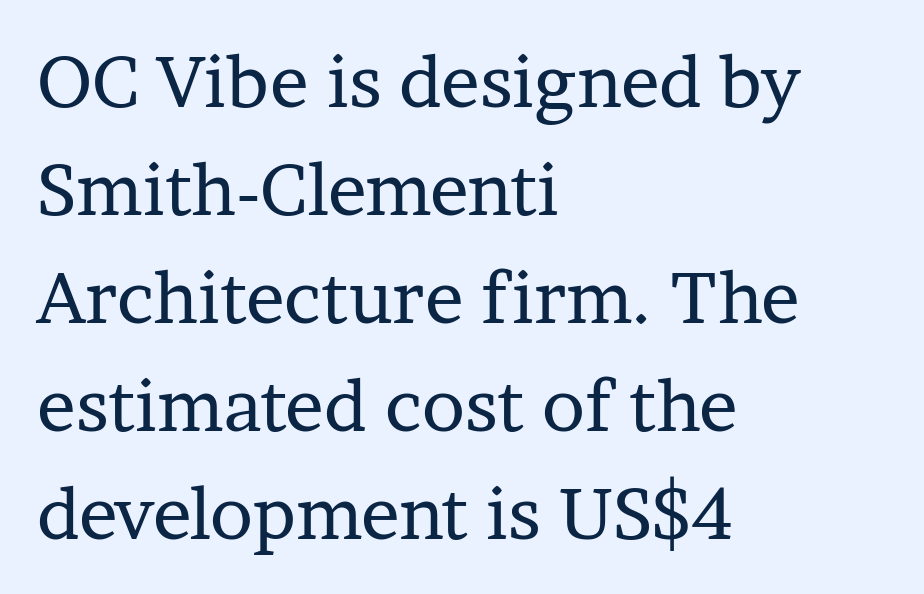
Q: Is the text bold? A: No.
Q: Is the text italic (slanted)? A: No, it is upright.
Q: Is the typeface a serif or a sans-serif typeface? A: Serif.
Q: Is the text underlined? A: No.
Q: How is the paragraph aligned? A: Left-aligned.
Q: Is the spacing between letters normal or unusually wide? A: Normal.
Q: Is the spacing between lines tight, normal or loose? A: Normal.
Q: Width (condensed, normal, or wide)? A: Normal.
Q: Stroke contrast? A: Low.
Q: x-height? A: Medium.
Q: Monospaced? A: No.
